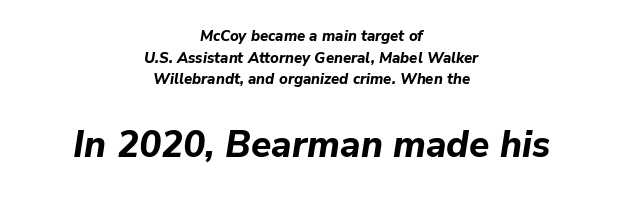
Q: Is the text bold? A: Yes.
Q: Is the text italic (slanted)? A: Yes, it leans right by about 9 degrees.
Q: Is the text underlined? A: No.
Q: How is the paragraph aligned? A: Centered.
Q: Is the spacing between letters normal or unusually wide? A: Normal.
Q: Is the spacing between lines tight, normal or loose? A: Normal.
Q: Which block of text is set in a larger size, the first (top) or the second (bottom)? A: The second (bottom) one.
Q: Width (condensed, normal, or wide)? A: Normal.
Q: Stroke contrast? A: Low.
Q: x-height? A: Medium.
Q: Monospaced? A: No.
